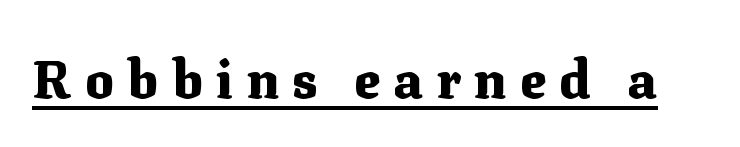
{"serif": "yes", "italic": "no", "bold": "yes", "weight": "heavy", "width": "normal", "stroke_contrast": "medium", "x_height": "medium", "monospaced": "no", "underline": "yes", "letter_spacing": "wide", "letter_spacing_em": 0.25, "glyph_px": 53}
